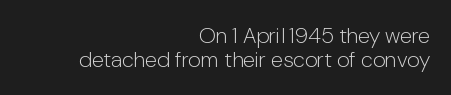
{"italic": "no", "bold": "no", "underline": "no", "align": "right", "line_spacing": "tight", "line_spacing_ratio": 1.07, "letter_spacing": "normal", "letter_spacing_em": 0.0, "glyph_px": 22}
